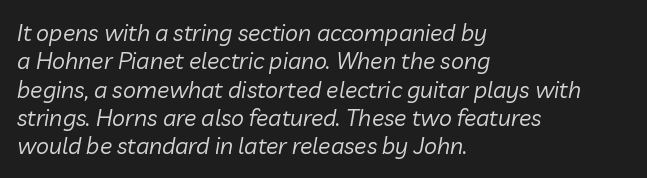
The image shows 23 px text type, italic (leaning right); set left-aligned, line spacing 1.23x, normal letter spacing, not underlined.
